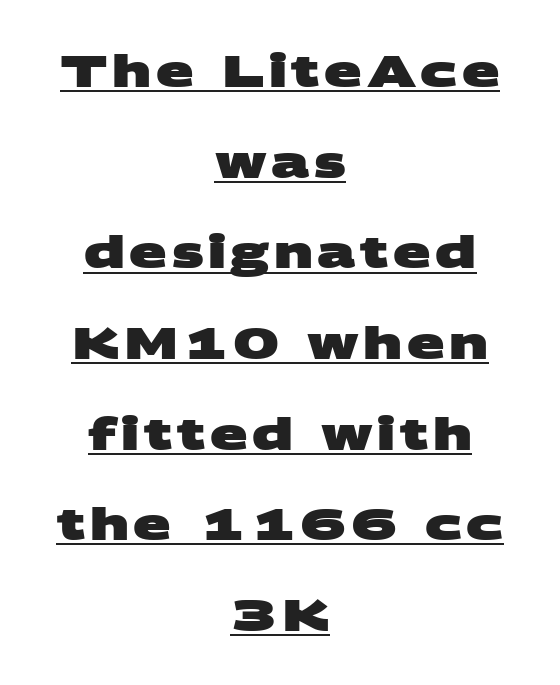
{"serif": "no", "bold": "yes", "weight": "heavy", "width": "wide", "stroke_contrast": "medium", "x_height": "large", "monospaced": "no", "underline": "yes", "align": "center", "line_spacing": "loose", "line_spacing_ratio": 2.06, "glyph_px": 44}
